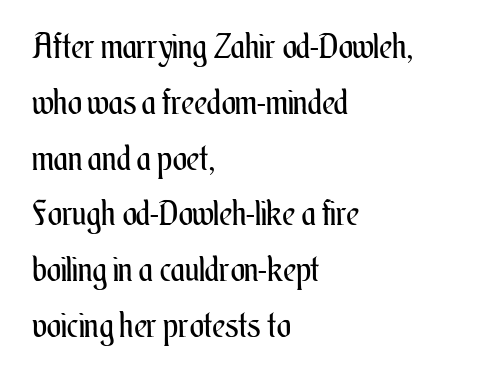
{"italic": "no", "bold": "no", "weight": "regular", "width": "condensed", "stroke_contrast": "medium", "x_height": "small", "monospaced": "no", "underline": "no", "align": "left", "line_spacing": "normal", "line_spacing_ratio": 1.64, "letter_spacing": "normal", "letter_spacing_em": 0.0, "glyph_px": 34}
